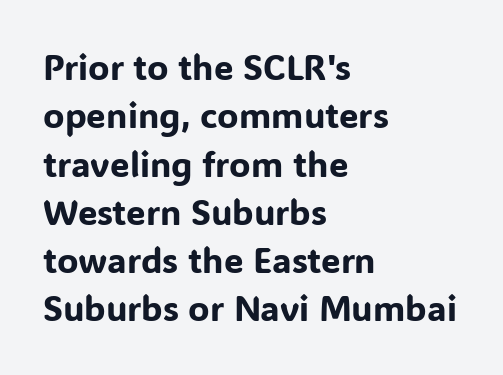
{"serif": "no", "italic": "no", "width": "normal", "stroke_contrast": "low", "x_height": "medium", "monospaced": "no", "underline": "no", "align": "left", "line_spacing": "normal", "line_spacing_ratio": 1.38, "letter_spacing": "normal", "letter_spacing_em": 0.0, "glyph_px": 35}
